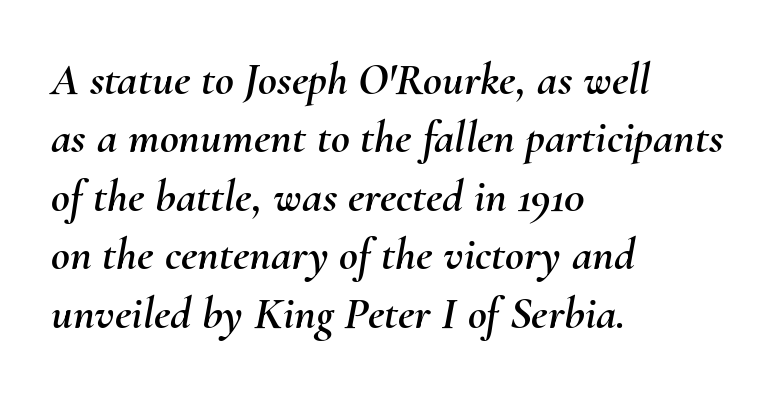
Q: Is the text italic (slanted)? A: Yes, it leans right by about 10 degrees.
Q: Is the text underlined? A: No.
Q: How is the paragraph aligned? A: Left-aligned.
Q: Is the spacing between letters normal or unusually wide? A: Normal.
Q: Is the spacing between lines tight, normal or loose? A: Normal.
Q: Width (condensed, normal, or wide)? A: Normal.
Q: Stroke contrast? A: Medium.
Q: x-height? A: Small.
Q: Monospaced? A: No.
